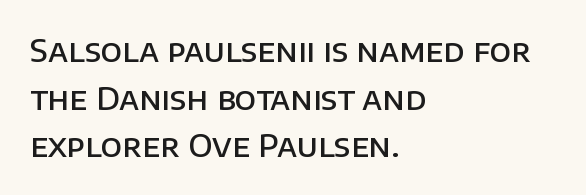
Glance below the letters and you will spot only blank space. The vertical gap from one line to the next is medium. Layout note: lines flush left. I'd describe the lettering as semibold — firm but not a full bold. Stroke terminals: plain, sans-serif. The specimen reads as upright at a glance.
